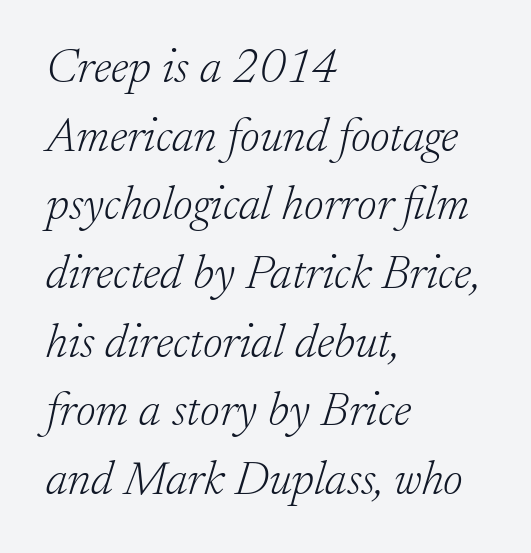
{"serif": "yes", "italic": "yes", "lean": "right", "slant_degrees": 17, "bold": "no", "weight": "light", "width": "normal", "stroke_contrast": "low", "x_height": "small", "monospaced": "no", "underline": "no", "align": "left", "line_spacing": "normal", "line_spacing_ratio": 1.43, "letter_spacing": "normal", "letter_spacing_em": 0.0, "glyph_px": 48}
